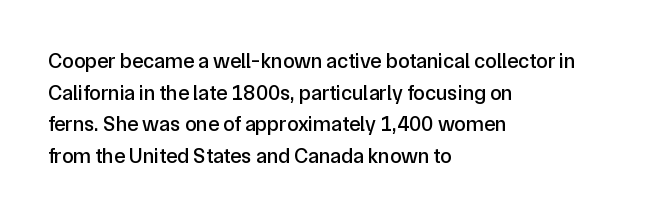
The image shows 21 px text type, upright; set left-aligned, normal line spacing (1.51x), normal letter spacing, not underlined.
